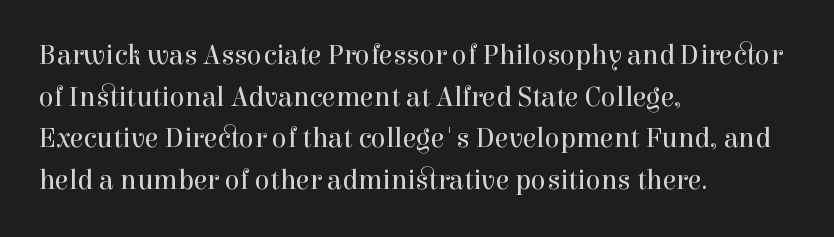
This rendering uses left alignment, leaving the right contour irregular. Each letter keeps its own natural width here, so spacing adapts to shape. Clear beneath every line of the passage. Does the type have serifs? Yes, each stem ends in a small foot. The block of text has a typical density, with ordinary space between rows.
